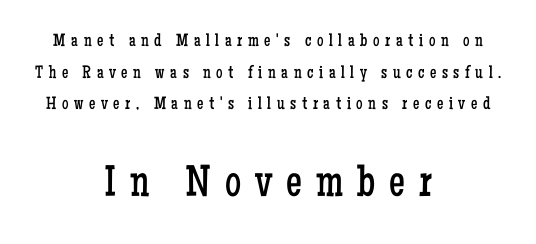
Bold? No — there's no thickening of the strokes. Typesetter's note — lower block bumped up in size, upper block left smaller. Note: serifs present on the glyphs. The compositor balanced each line on the midline. The passage shown has open, widely tracked lettering throughout.
